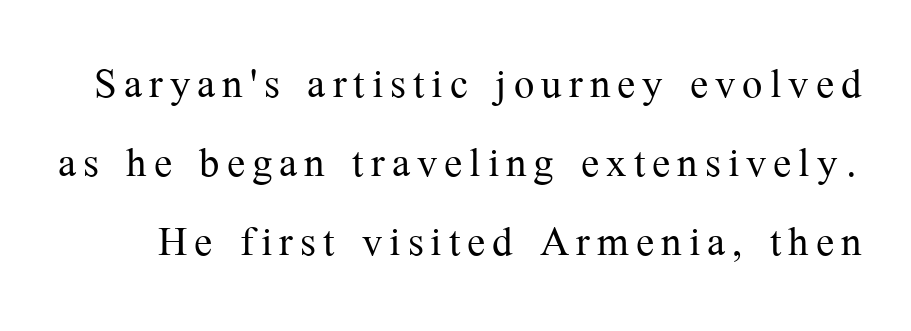
The image shows 54 px light serif type, upright; set normal line spacing (1.46x), not underlined; medium stroke contrast and a medium x-height.
